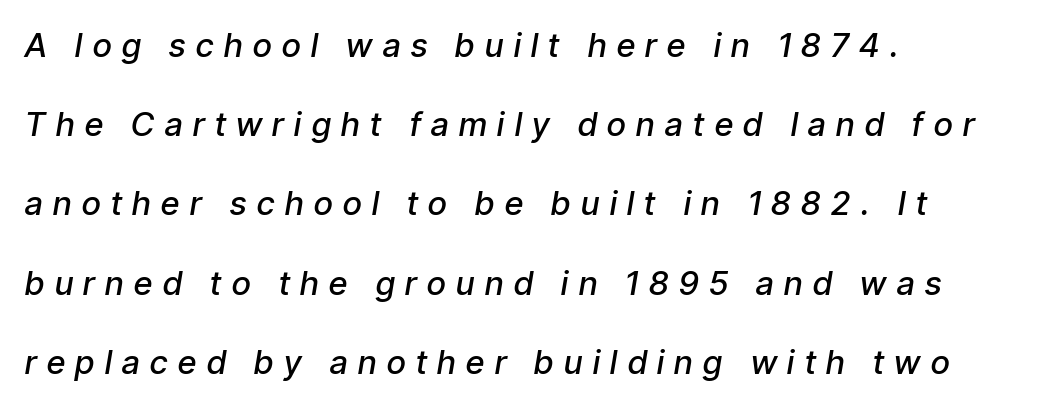
Q: Is the text bold? A: Semi-bold.
Q: Is the text italic (slanted)? A: Yes, it leans right by about 9 degrees.
Q: Is the text underlined? A: No.
Q: How is the paragraph aligned? A: Left-aligned.
Q: Is the spacing between letters normal or unusually wide? A: Unusually wide.
Q: Is the spacing between lines tight, normal or loose? A: Loose.
Q: Width (condensed, normal, or wide)? A: Condensed.
Q: Stroke contrast? A: Low.
Q: x-height? A: Medium.
Q: Monospaced? A: No.
